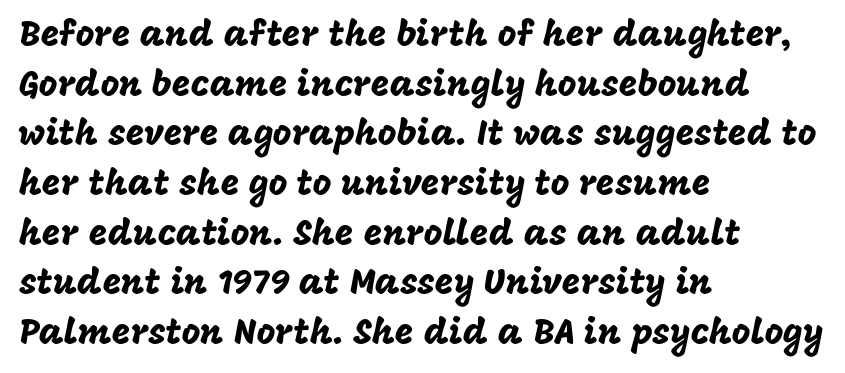
The image shows 36 px sans-serif type; set left-aligned, normal line spacing (1.38x), normal letter spacing, not underlined; low stroke contrast and a large x-height.
